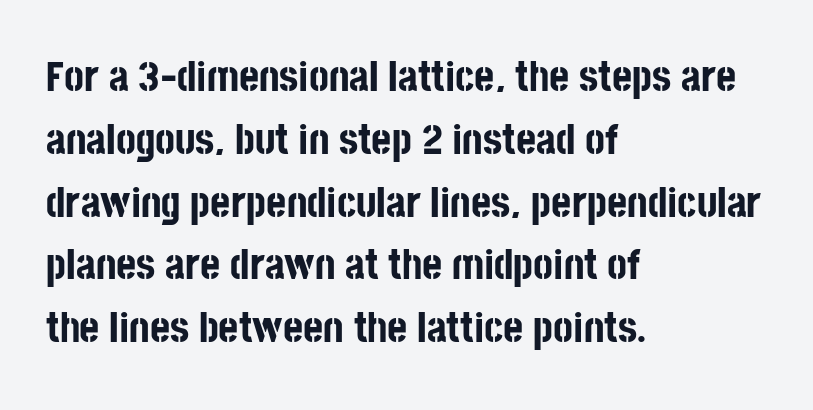
Type without underlining. You could not count columns in this text — the font is proportionally spaced. Stroke terminals: plain, sans-serif. Tall strokes in this sample are plumb rather than angled.
